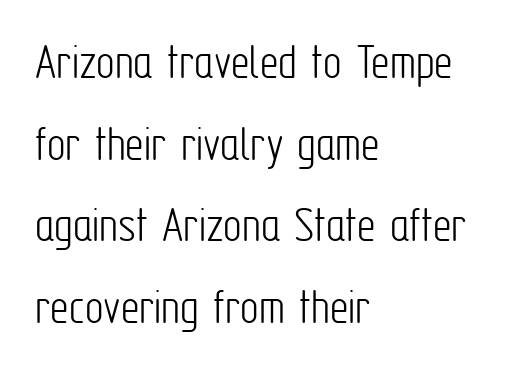
Rule under the text: the space is simply empty. In CSS terms this would be text-align: left. Is there much room between lines? A standard amount, neither cramped nor airy. Here the designer chose a conventional face with non-uniform glyph widths.
